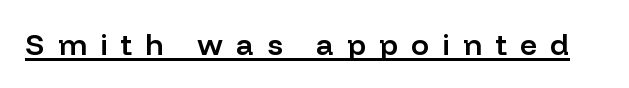
The image shows 30 px semibold sans-serif type, upright; set unusually wide letter spacing (+0.44 em), underlined; low stroke contrast and a medium x-height.
